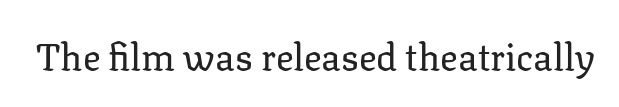
The image shows 37 px regular-weight serif type, upright; set normal letter spacing, not underlined; low stroke contrast and a medium x-height.
